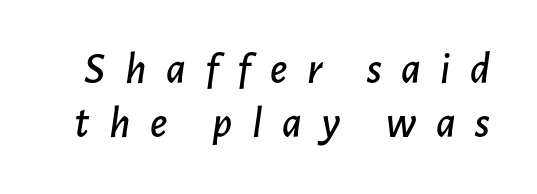
The image shows 45 px text type, italic (leaning right); set line spacing 1.21x, unusually wide letter spacing (+0.43 em), not underlined; low stroke contrast and a medium x-height.
